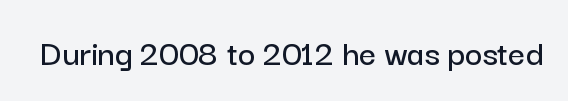
{"serif": "no", "italic": "no", "width": "normal", "stroke_contrast": "low", "x_height": "medium", "monospaced": "no", "underline": "no", "letter_spacing": "normal", "letter_spacing_em": 0.0, "glyph_px": 37}
